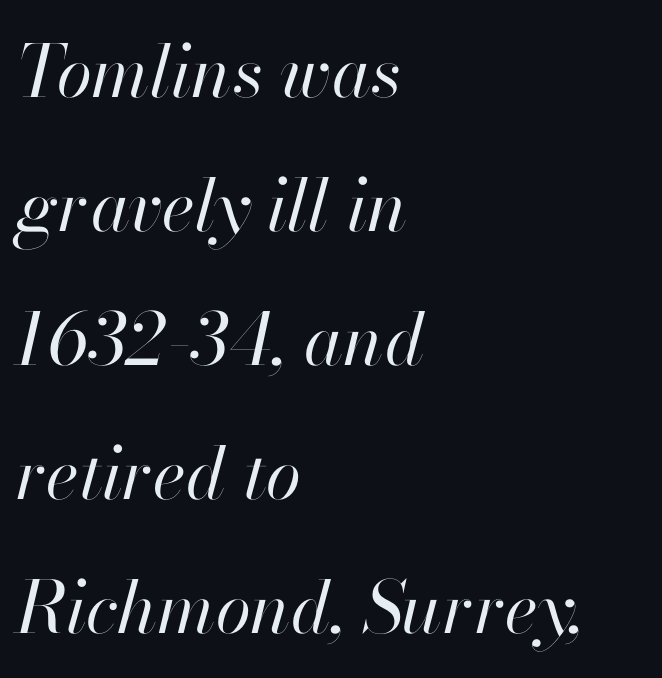
Beneath every word, the page is bare. The letters are slanted; this is an italic face. Teacher's note: observe the even left margin — that is flush-left alignment. Is the letter spacing exaggerated? No — it looks like the ordinary default. Spacing verdict: proportional, widths tailored to each character.
